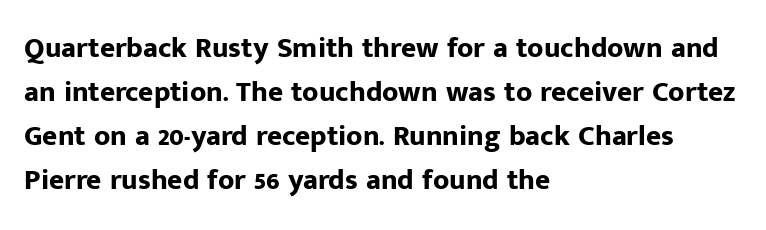
The image shows 29 px bold sans-serif type, upright; set left-aligned, normal line spacing (1.52x), normal letter spacing, not underlined; low stroke contrast and a medium x-height.
